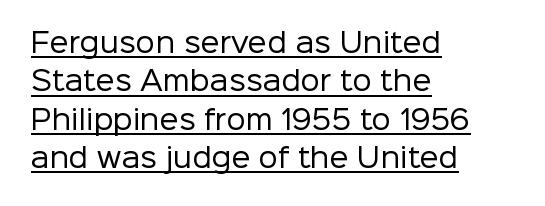
{"italic": "no", "bold": "no", "underline": "yes", "align": "left", "line_spacing": "normal", "line_spacing_ratio": 1.42, "letter_spacing": "normal", "letter_spacing_em": 0.0, "glyph_px": 27}
